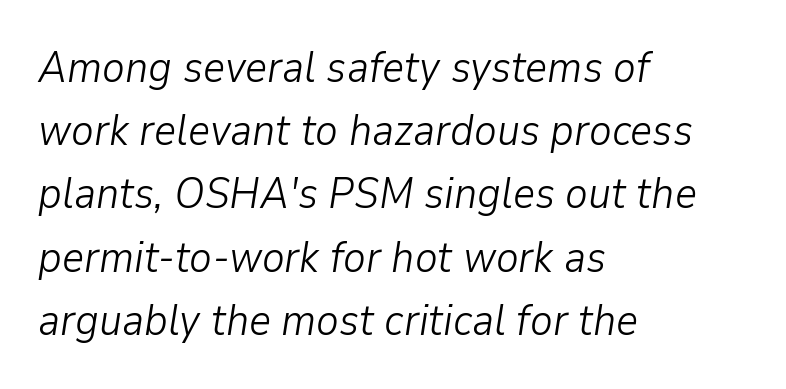
Slant detected: the letters are inclined. The strokes carry an ordinary text weight at most. Character widths vary here, with narrow letters taking less room than wide ones. The rendering uses a moderate line-height, typical for paragraphs. Teacher's note: observe the even left margin — that is flush-left alignment. The strip under each line holds only bare page.
